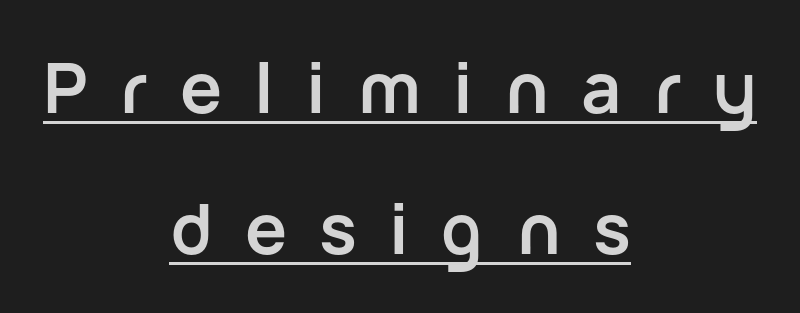
In designer terms, the underline attribute is active on this setting. A typesetter would call this proportional, since set widths differ per character. Whoever set this chose breathing room over compactness in the vertical rhythm. Posture: straight, roman, zero tilt.
